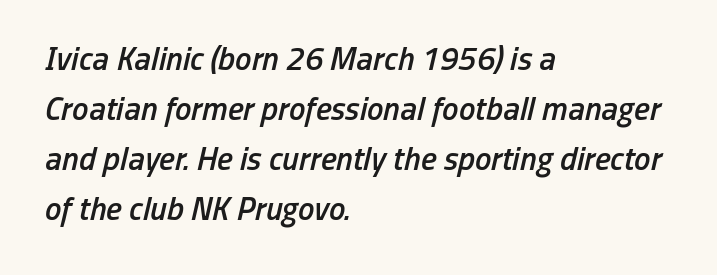
{"italic": "yes", "lean": "right", "slant_degrees": 13, "bold": "semi", "weight": "semibold", "width": "condensed", "stroke_contrast": "low", "x_height": "medium", "monospaced": "no", "underline": "no", "align": "left", "line_spacing": "normal", "line_spacing_ratio": 1.52, "letter_spacing": "normal", "letter_spacing_em": 0.0, "glyph_px": 33}
